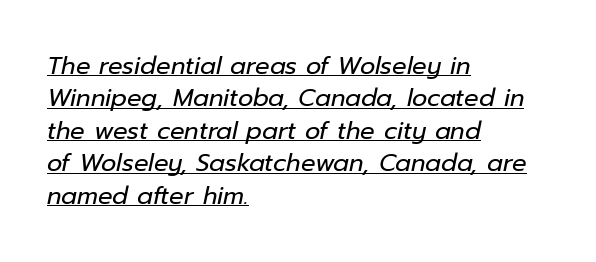
The strokes are not fattened; the text isn't bold. Caption: lettering with a line underneath. The text carries the slant typical of an italic or oblique font. In terms of letterspacing, this is plain default setting. Each line starts at the same left margin while the right side varies. Students, observe: this is what conventionally led text looks like.
